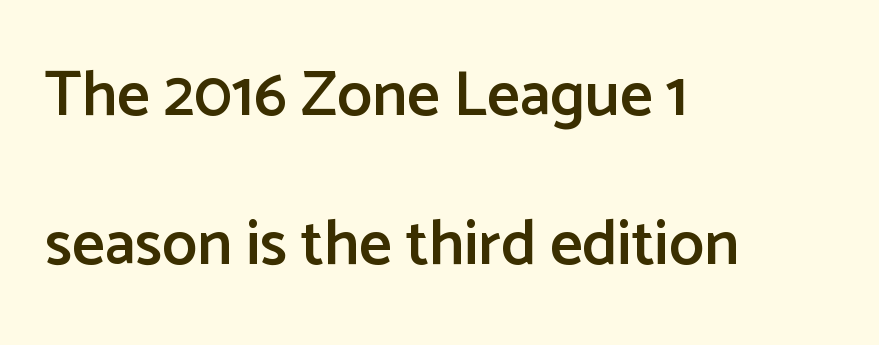
Stems and bowls a touch heavier than normal — semibold. Letter spacing: default. The vertical gap from one line to the next is large. Reading down the block, your eye returns to a fixed left position each line. Here the designer chose a conventional face with non-uniform glyph widths.
